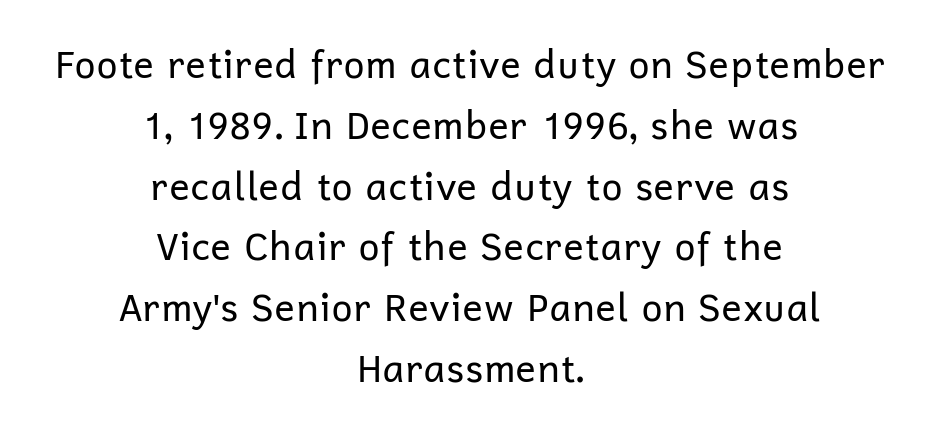
The image shows 38 px regular-weight sans-serif type, upright; set centered, normal line spacing (1.6x), normal letter spacing, not underlined; low stroke contrast and a medium x-height.
